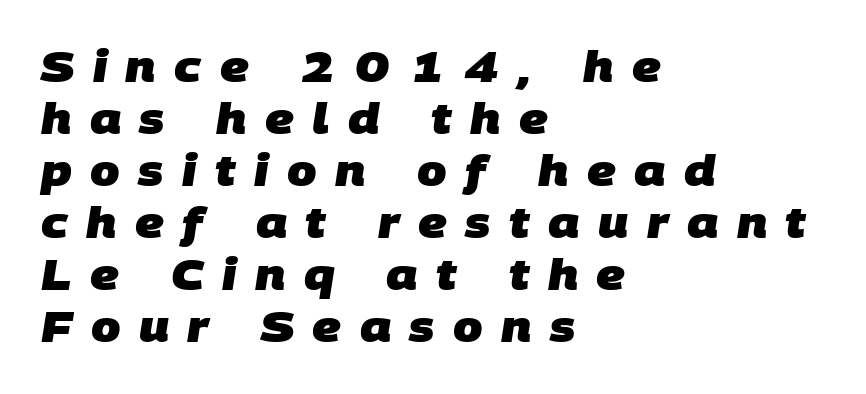
Q: Is the text bold? A: Yes.
Q: Is the typeface a serif or a sans-serif typeface? A: Sans-serif.
Q: Is the text underlined? A: No.
Q: How is the paragraph aligned? A: Left-aligned.
Q: Is the spacing between letters normal or unusually wide? A: Unusually wide.
Q: Width (condensed, normal, or wide)? A: Normal.
Q: Stroke contrast? A: Low.
Q: x-height? A: Large.
Q: Monospaced? A: No.
